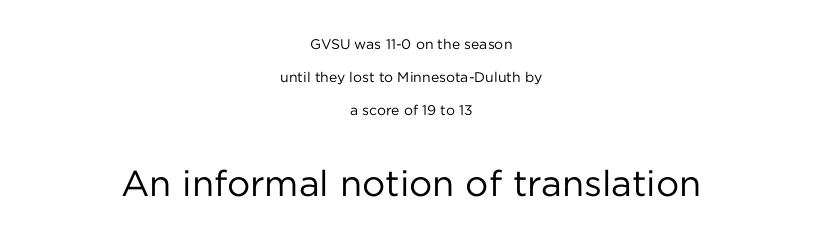
The image shows 36 px regular-weight sans-serif type, upright; set centered, loose line spacing (2.34x), normal letter spacing, not underlined; the second (bottom) block is 2.57x larger; low stroke contrast and a medium x-height.
